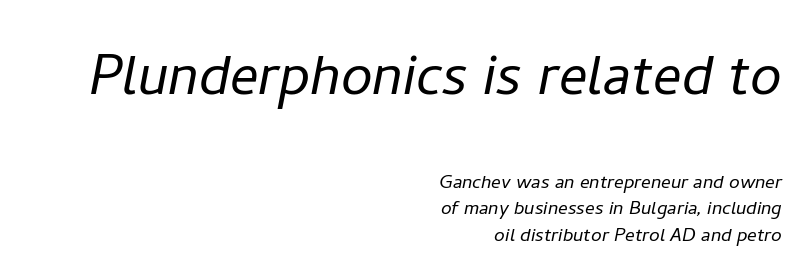
Q: Is the text bold? A: No.
Q: Is the text italic (slanted)? A: Yes, it leans right by about 11 degrees.
Q: Is the text underlined? A: No.
Q: How is the paragraph aligned? A: Right-aligned.
Q: Is the spacing between letters normal or unusually wide? A: Normal.
Q: Is the spacing between lines tight, normal or loose? A: Tight.
Q: Which block of text is set in a larger size, the first (top) or the second (bottom)? A: The first (top) one.
Q: Width (condensed, normal, or wide)? A: Normal.
Q: Stroke contrast? A: Low.
Q: x-height? A: Medium.
Q: Monospaced? A: No.
